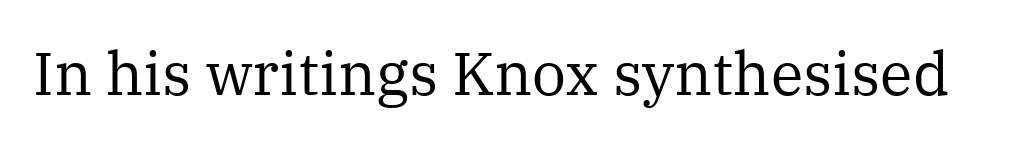
{"serif": "yes", "italic": "no", "bold": "no", "weight": "regular", "width": "normal", "stroke_contrast": "medium", "x_height": "medium", "monospaced": "no", "underline": "no", "letter_spacing": "normal", "letter_spacing_em": 0.0, "glyph_px": 60}
